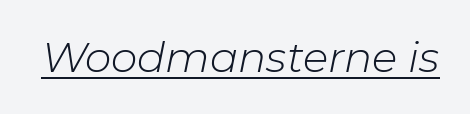
{"italic": "yes", "lean": "right", "slant_degrees": 11, "bold": "no", "weight": "light", "width": "normal", "stroke_contrast": "low", "x_height": "medium", "monospaced": "no", "underline": "yes", "letter_spacing": "normal", "letter_spacing_em": 0.0, "glyph_px": 42}
